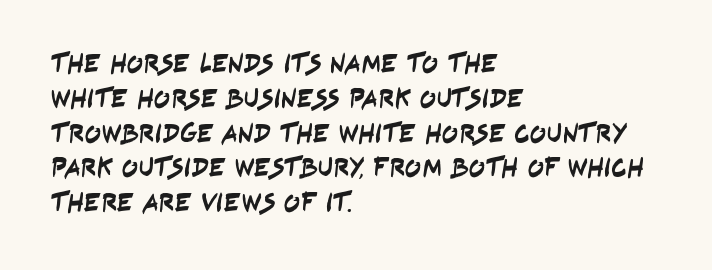
Q: Is the text underlined? A: No.
Q: How is the paragraph aligned? A: Left-aligned.
Q: Is the spacing between letters normal or unusually wide? A: Normal.
Q: Is the spacing between lines tight, normal or loose? A: Normal.
